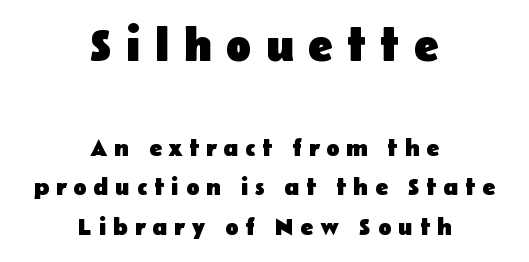
The horizontal fit of the characters is loose and conspicuously gappy. Just letters on the line, the space beneath them empty. Reading down the column, the eye jumps a familiar distance to each next line. Is this a sans? Yes — the strokes have no serifs. Spacing verdict: proportional, widths tailored to each character.
